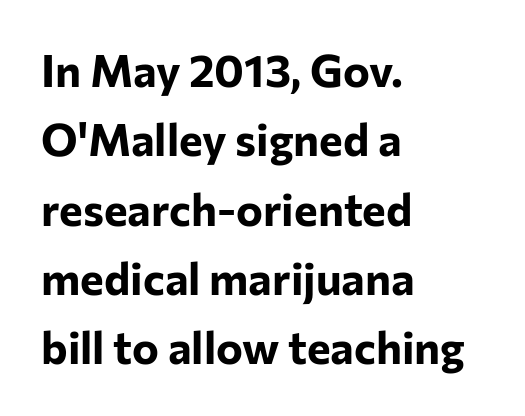
{"serif": "no", "italic": "no", "bold": "yes", "weight": "bold", "width": "normal", "stroke_contrast": "low", "x_height": "medium", "monospaced": "no", "underline": "no", "align": "left", "line_spacing": "normal", "line_spacing_ratio": 1.54, "letter_spacing": "normal", "letter_spacing_em": 0.0, "glyph_px": 45}
